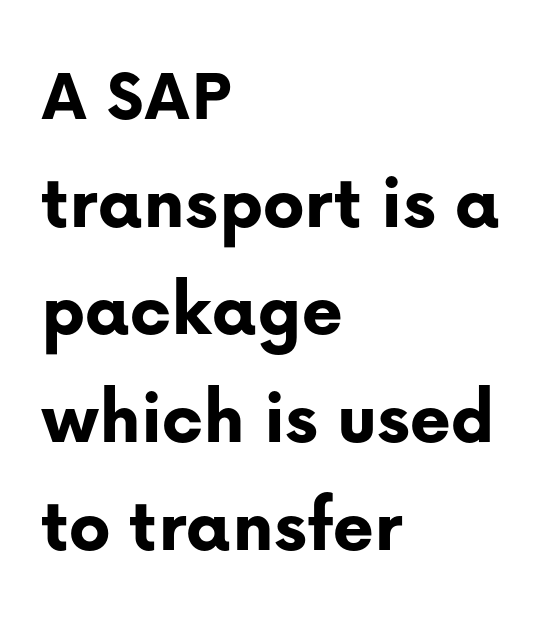
Q: Is the text bold? A: Yes.
Q: Is the text italic (slanted)? A: No, it is upright.
Q: Is the typeface a serif or a sans-serif typeface? A: Sans-serif.
Q: Is the text underlined? A: No.
Q: How is the paragraph aligned? A: Left-aligned.
Q: Is the spacing between letters normal or unusually wide? A: Normal.
Q: Is the spacing between lines tight, normal or loose? A: Normal.
Q: Width (condensed, normal, or wide)? A: Normal.
Q: Stroke contrast? A: Low.
Q: x-height? A: Medium.
Q: Monospaced? A: No.
